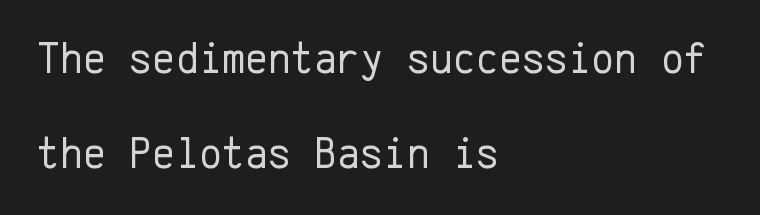
{"serif": "no", "italic": "no", "bold": "no", "weight": "regular", "width": "normal", "stroke_contrast": "low", "x_height": "medium", "monospaced": "yes", "underline": "no", "align": "left", "line_spacing": "loose", "line_spacing_ratio": 2.16, "letter_spacing": "normal", "letter_spacing_em": 0.0, "glyph_px": 44}
